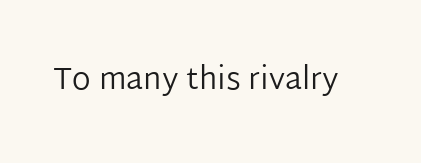
Q: Is the text bold? A: No.
Q: Is the text italic (slanted)? A: No, it is upright.
Q: Is the typeface a serif or a sans-serif typeface? A: Sans-serif.
Q: Is the text underlined? A: No.
Q: Is the spacing between letters normal or unusually wide? A: Normal.
Q: Width (condensed, normal, or wide)? A: Normal.
Q: Stroke contrast? A: Low.
Q: x-height? A: Medium.
Q: Monospaced? A: No.
